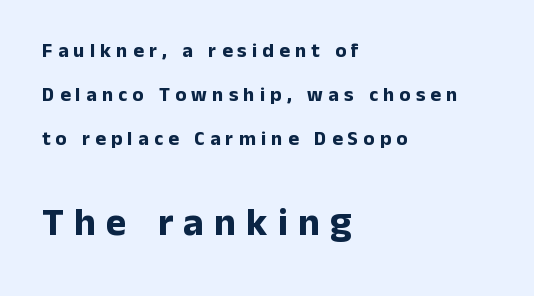
Glyph-to-glyph distance is far greater than everyday printed text. The characters look thick and weighty, a clear bold. In CSS terms this would be text-align: left. Do the characters align in a grid? No, the font is proportional. Tall strokes in this sample are plumb rather than angled. Underline: absent.
